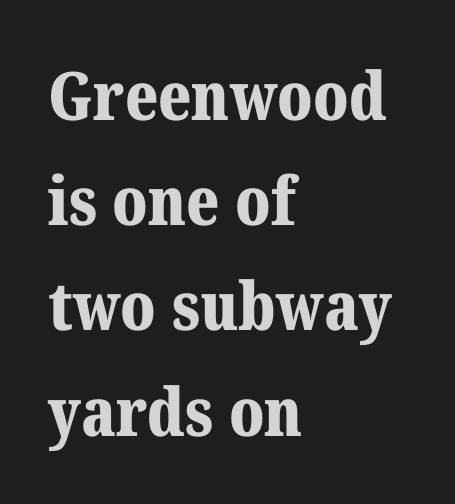
Heft: maximum for text — a bold. Anything drawn beneath the words? Only blank space. The passage is arranged the way most books set body copy — flush left. Style check: upright. What stands out about the letter spacing? Nothing — it is the standard amount.
